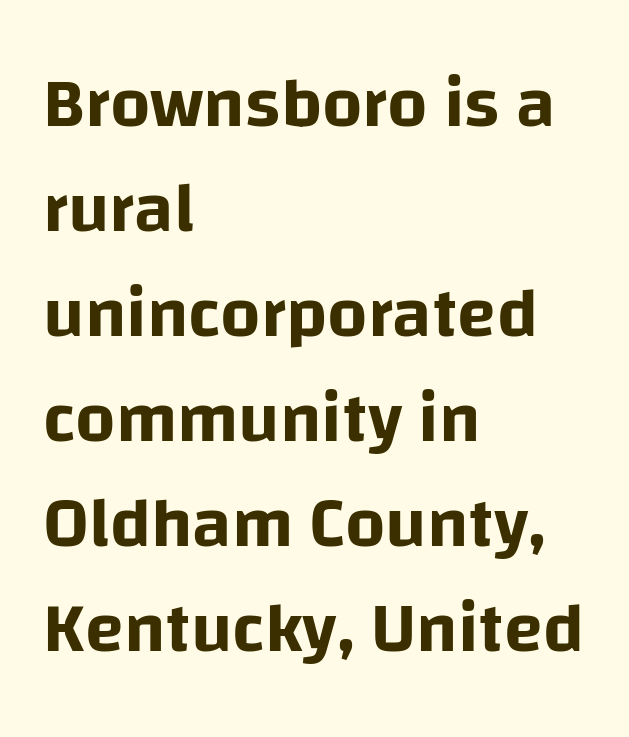
{"serif": "no", "italic": "no", "width": "normal", "stroke_contrast": "low", "x_height": "large", "monospaced": "no", "underline": "no", "align": "left", "line_spacing": "normal", "line_spacing_ratio": 1.48, "letter_spacing": "normal", "letter_spacing_em": 0.0, "glyph_px": 71}
